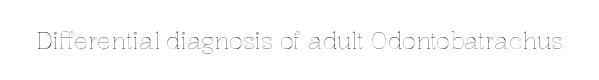
{"italic": "no", "underline": "no", "letter_spacing": "normal", "letter_spacing_em": 0.0, "glyph_px": 23}
